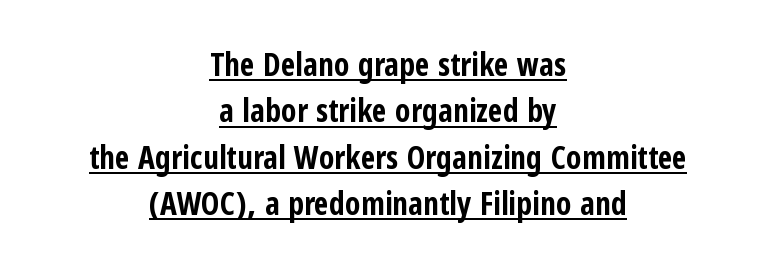
{"serif": "no", "italic": "no", "bold": "yes", "weight": "bold", "width": "condensed", "stroke_contrast": "low", "x_height": "medium", "monospaced": "no", "underline": "yes", "align": "center", "line_spacing": "normal", "line_spacing_ratio": 1.45, "letter_spacing": "normal", "letter_spacing_em": 0.0, "glyph_px": 32}
